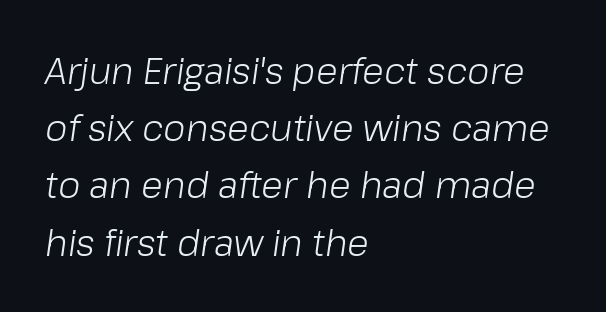
The image shows 36 px light type, italic (leaning right); set left-aligned, normal line spacing (1.59x), normal letter spacing, not underlined; low stroke contrast and a medium x-height.
